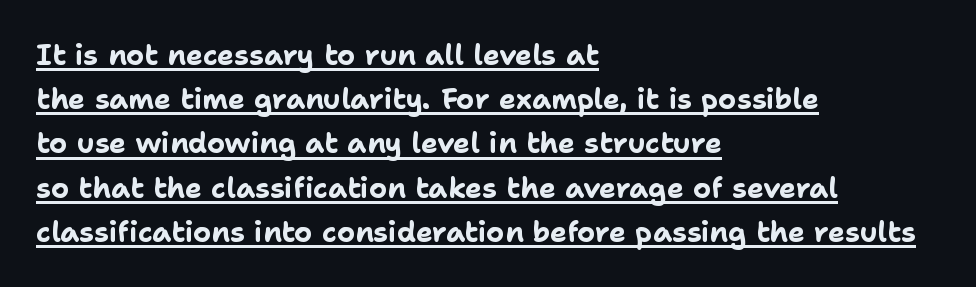
The image shows 28 px bold sans-serif type, upright; set left-aligned, normal line spacing (1.58x), normal letter spacing, underlined; low stroke contrast and a medium x-height.
